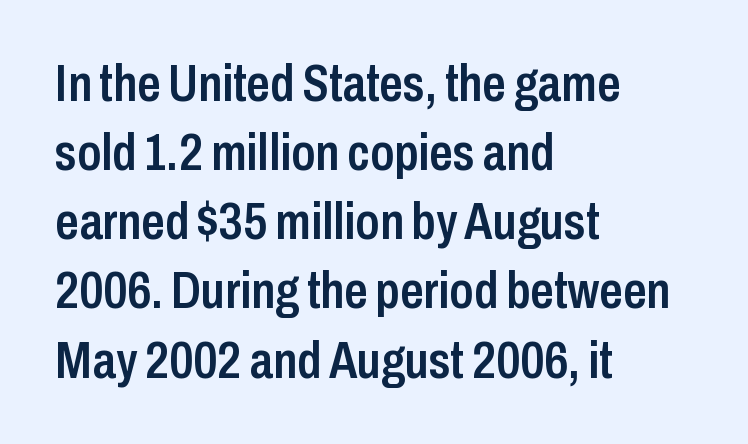
{"serif": "no", "italic": "no", "bold": "semi", "weight": "semibold", "width": "condensed", "stroke_contrast": "low", "x_height": "medium", "monospaced": "no", "underline": "no", "align": "left", "line_spacing": "normal", "line_spacing_ratio": 1.33, "letter_spacing": "normal", "letter_spacing_em": 0.0, "glyph_px": 52}
